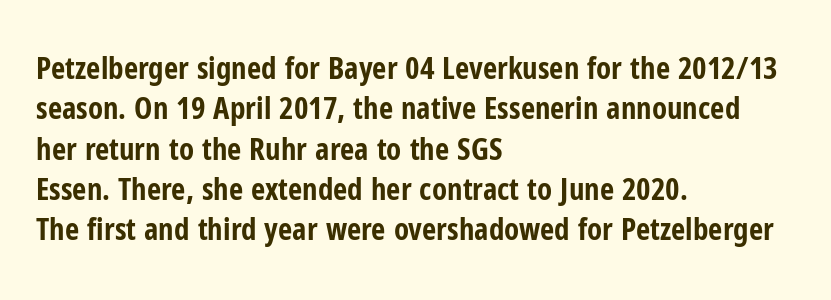
Q: Is the text bold? A: Yes.
Q: Is the text italic (slanted)? A: No, it is upright.
Q: Is the typeface a serif or a sans-serif typeface? A: Sans-serif.
Q: Is the text underlined? A: No.
Q: How is the paragraph aligned? A: Left-aligned.
Q: Is the spacing between letters normal or unusually wide? A: Normal.
Q: Is the spacing between lines tight, normal or loose? A: Normal.
Q: Width (condensed, normal, or wide)? A: Condensed.
Q: Stroke contrast? A: Low.
Q: x-height? A: Medium.
Q: Monospaced? A: No.
